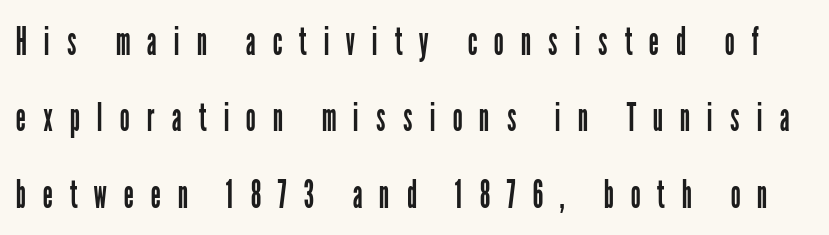
{"serif": "no", "italic": "no", "bold": "no", "weight": "regular", "width": "condensed", "stroke_contrast": "low", "x_height": "medium", "monospaced": "no", "underline": "no", "line_spacing": "loose", "line_spacing_ratio": 1.91, "letter_spacing": "wide", "letter_spacing_em": 0.42, "glyph_px": 40}
